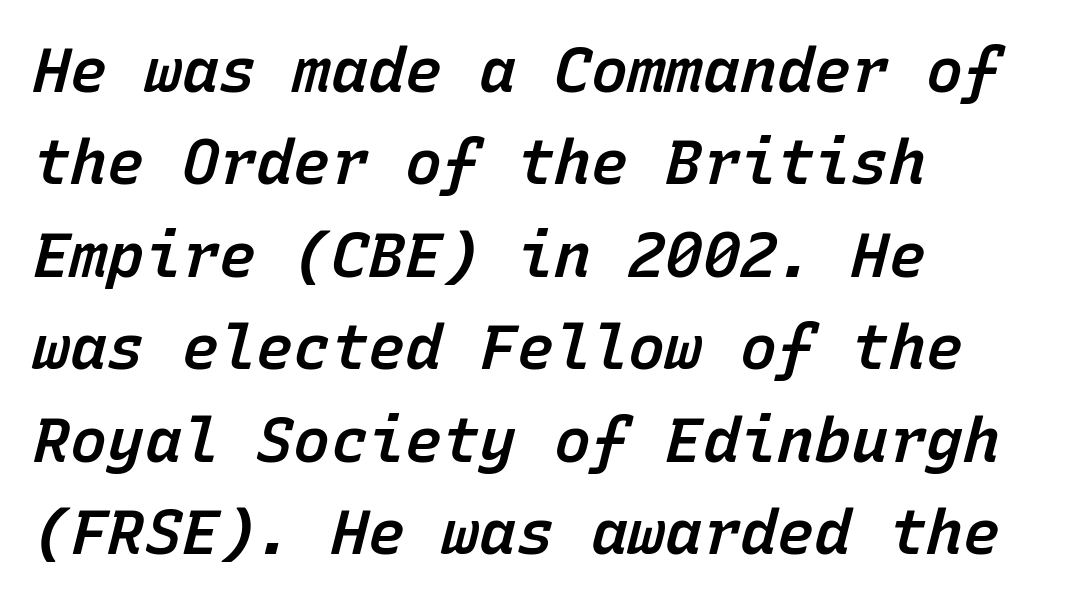
This is oblique type, the kind used for emphasis or titles. Monospaced: the letters line up in strict vertical columns. Moderately thickened strokes mark this as semibold type. One-word summary of the alignment: left. Descenders hang freely into open space. Baseline-to-baseline distance is the conventional proportion of letter height.
